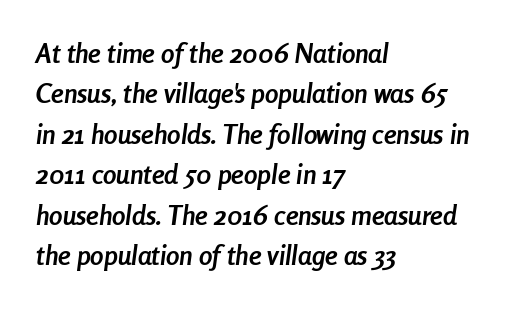
This sample uses an oblique cut, with every glyph tilted off the vertical. The face used here is rendered with its standard letterfit. Leading matches the norm, producing a regular column. Which margin do the lines hug? The left one — the right edge is uneven. Glance below the letters and you will spot only blank space. Chunky letters — that's bold for sure.
